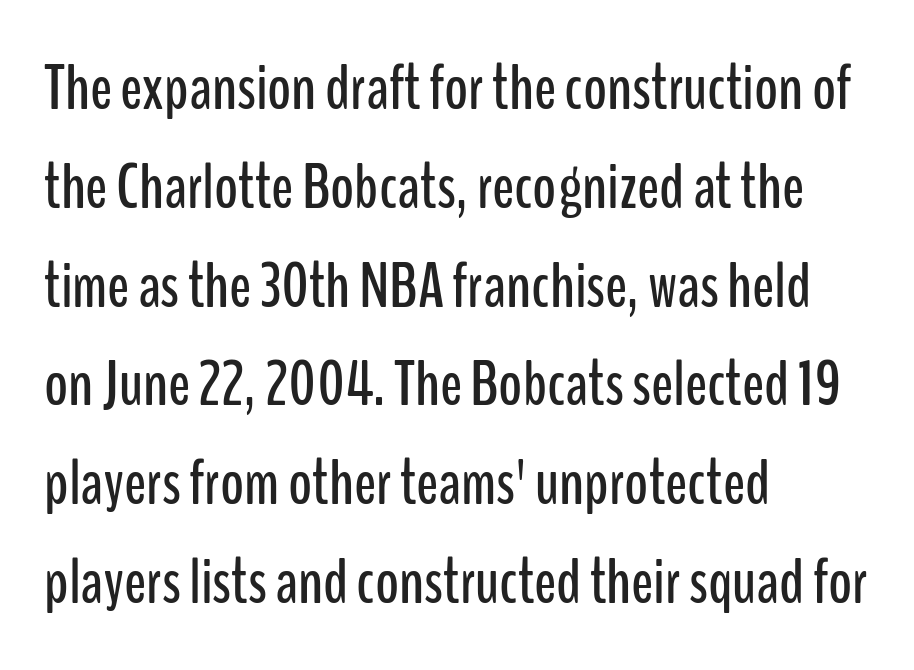
Q: Is the text italic (slanted)? A: No, it is upright.
Q: Is the typeface a serif or a sans-serif typeface? A: Sans-serif.
Q: Is the text underlined? A: No.
Q: How is the paragraph aligned? A: Left-aligned.
Q: Is the spacing between letters normal or unusually wide? A: Normal.
Q: Is the spacing between lines tight, normal or loose? A: Normal.
Q: Width (condensed, normal, or wide)? A: Condensed.
Q: Stroke contrast? A: Low.
Q: x-height? A: Medium.
Q: Monospaced? A: No.
